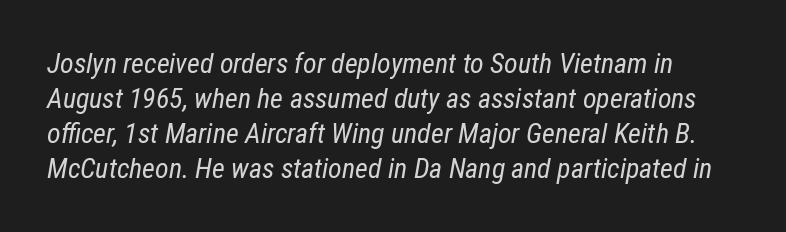
Q: Is the text bold? A: No.
Q: Is the text italic (slanted)? A: Yes, it leans right by about 12 degrees.
Q: Is the text underlined? A: No.
Q: Is the spacing between letters normal or unusually wide? A: Normal.
Q: Is the spacing between lines tight, normal or loose? A: Normal.
Q: Width (condensed, normal, or wide)? A: Condensed.
Q: Stroke contrast? A: Low.
Q: x-height? A: Medium.
Q: Monospaced? A: No.
